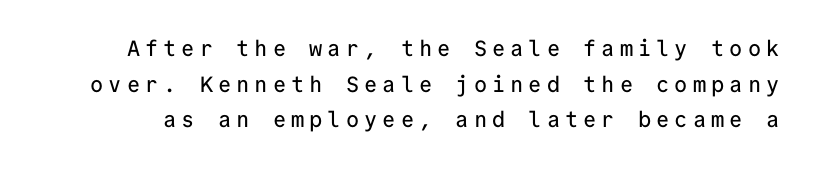
Each new line begins a customary step beneath the previous one. Just letters on the line, the space beneath them empty. This sample uses an upright cut, with every glyph sitting square on the baseline. This sample uses expanded letter spacing, leaving extra air between glyphs.
